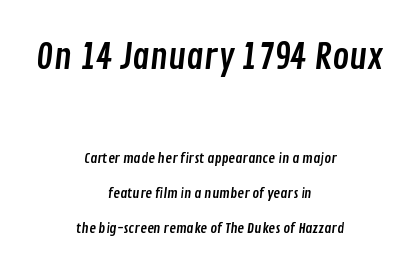
How are the letters spaced? Ordinarily, with no added tracking. The passage is arranged like a title page — every line centered. The face used here is proportionally spaced, like ordinary book or web type. Does the leading feel generous? Absolutely, it's lavish.
